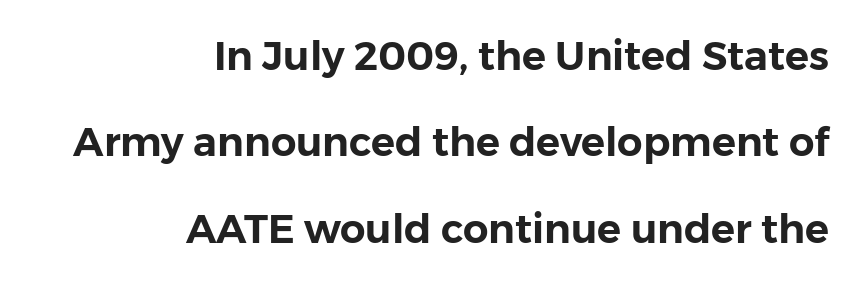
Underlining? Definitely not there. In terms of letterform style, serifs are entirely absent. Reading down the column, the eye jumps a long way to each next line. The type is set solid horizontally, with unmodified tracking. The letters stand straight up with perfectly vertical stems.
